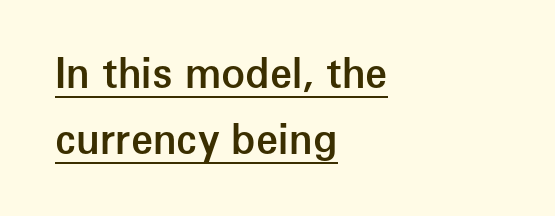
The image shows 40 px semibold sans-serif type, upright; set left-aligned, normal line spacing (1.64x), normal letter spacing, underlined; low stroke contrast and a medium x-height.
